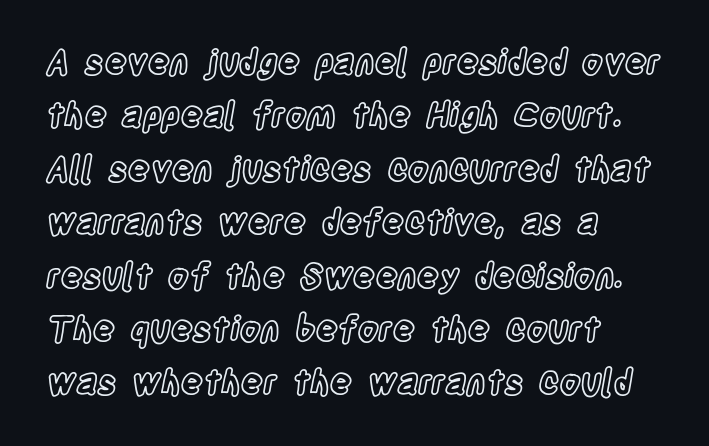
The image shows 34 px condensed type; set left-aligned, normal line spacing (1.57x), normal letter spacing, not underlined; a large x-height.
